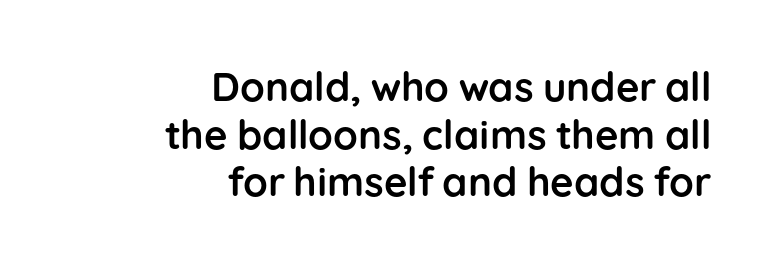
Q: Is the text bold? A: Yes.
Q: Is the text italic (slanted)? A: No, it is upright.
Q: Is the typeface a serif or a sans-serif typeface? A: Sans-serif.
Q: Is the text underlined? A: No.
Q: How is the paragraph aligned? A: Right-aligned.
Q: Is the spacing between letters normal or unusually wide? A: Normal.
Q: Width (condensed, normal, or wide)? A: Normal.
Q: Stroke contrast? A: Low.
Q: x-height? A: Medium.
Q: Monospaced? A: No.
